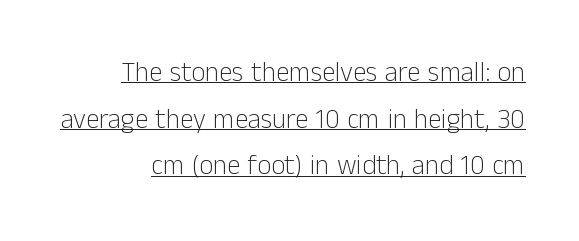
No italicization has been applied; the sample stays upright. Words appear dense and cohesive because spacing is normal. Underlined type. Caption: face not bold, strokes unweighted.
